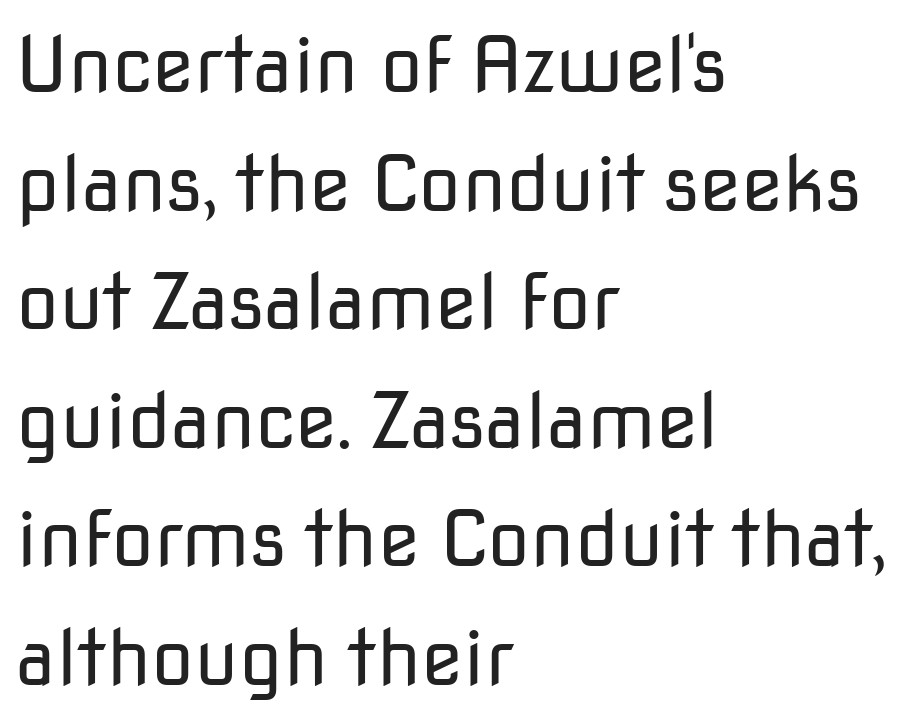
Q: Is the text bold? A: No.
Q: Is the text italic (slanted)? A: No, it is upright.
Q: Is the typeface a serif or a sans-serif typeface? A: Sans-serif.
Q: Is the text underlined? A: No.
Q: How is the paragraph aligned? A: Left-aligned.
Q: Is the spacing between letters normal or unusually wide? A: Normal.
Q: Is the spacing between lines tight, normal or loose? A: Normal.
Q: Width (condensed, normal, or wide)? A: Normal.
Q: Stroke contrast? A: Low.
Q: x-height? A: Medium.
Q: Monospaced? A: No.
